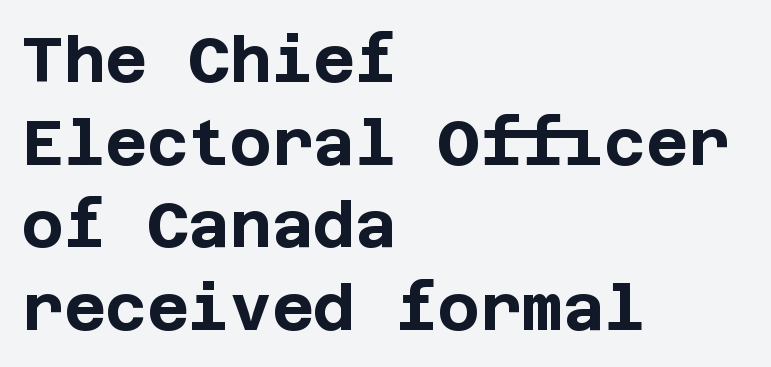
{"serif": "no", "italic": "no", "bold": "yes", "weight": "bold", "width": "normal", "stroke_contrast": "low", "x_height": "large", "underline": "no", "align": "left", "line_spacing": "normal", "line_spacing_ratio": 1.29, "letter_spacing": "normal", "letter_spacing_em": 0.0, "glyph_px": 64}
